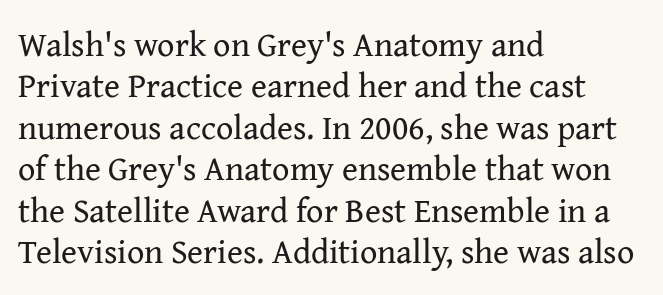
The image shows 34 px regular-weight serif type, upright; set left-aligned, line spacing 1.22x, normal letter spacing, not underlined; medium stroke contrast and a medium x-height.
